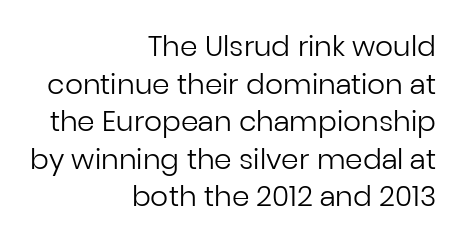
Q: Is the text bold? A: No.
Q: Is the text italic (slanted)? A: No, it is upright.
Q: Is the typeface a serif or a sans-serif typeface? A: Sans-serif.
Q: Is the text underlined? A: No.
Q: How is the paragraph aligned? A: Right-aligned.
Q: Is the spacing between letters normal or unusually wide? A: Normal.
Q: Is the spacing between lines tight, normal or loose? A: Normal.
Q: Width (condensed, normal, or wide)? A: Normal.
Q: Stroke contrast? A: Low.
Q: x-height? A: Medium.
Q: Monospaced? A: No.
